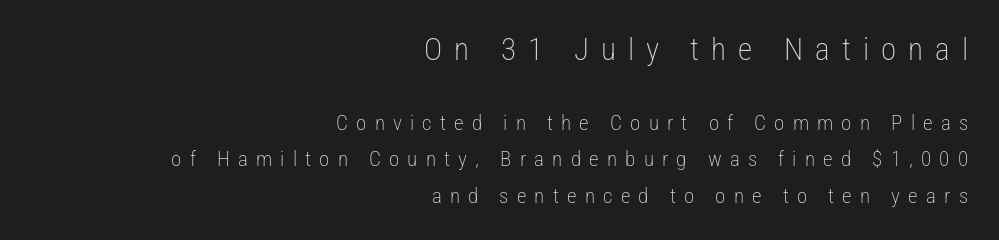
The letters are spread apart with noticeably loose tracking. The passage shown is typeset with a sans-serif family. The letters look calm and open, with moderate or lighter stems. The composition opens big and finishes small. This sample uses an upright cut, with every glyph sitting square on the baseline. Teacher's note: observe the even right margin — that is flush-right alignment.
